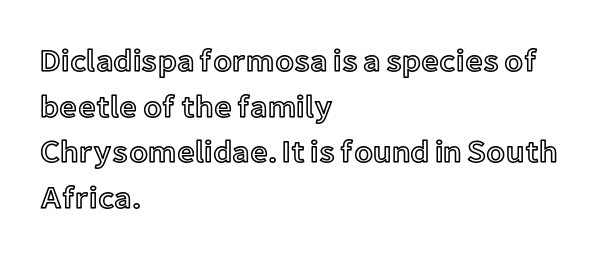
Glyph-to-glyph distance matches everyday printed text. Do the characters align in a grid? No, the font is proportional. The lines are quadded left. The vertical gap from one line to the next is medium.
